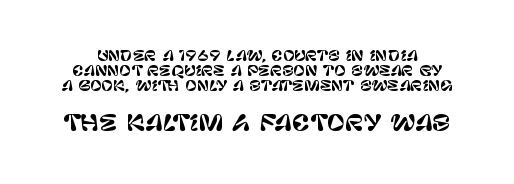
Q: Is the text italic (slanted)? A: Yes.
Q: Is the text underlined? A: No.
Q: Is the spacing between letters normal or unusually wide? A: Normal.
Q: Is the spacing between lines tight, normal or loose? A: Tight.
Q: Which block of text is set in a larger size, the first (top) or the second (bottom)? A: The second (bottom) one.
